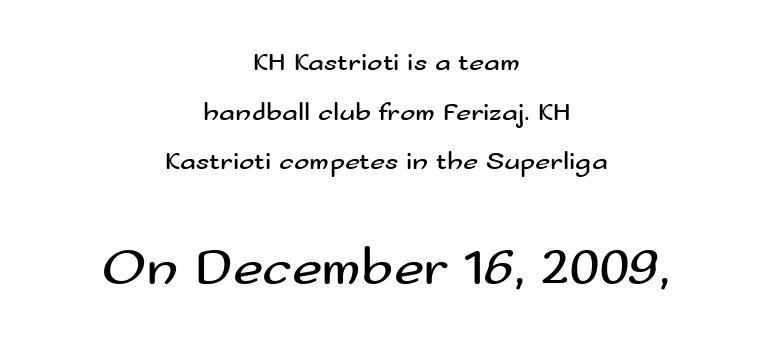
Q: Is the text bold? A: No.
Q: Is the text italic (slanted)? A: No, it is upright.
Q: Is the typeface a serif or a sans-serif typeface? A: Sans-serif.
Q: Is the text underlined? A: No.
Q: How is the paragraph aligned? A: Centered.
Q: Is the spacing between letters normal or unusually wide? A: Normal.
Q: Is the spacing between lines tight, normal or loose? A: Loose.
Q: Which block of text is set in a larger size, the first (top) or the second (bottom)? A: The second (bottom) one.
Q: Width (condensed, normal, or wide)? A: Wide.
Q: Stroke contrast? A: Medium.
Q: x-height? A: Small.
Q: Monospaced? A: No.
